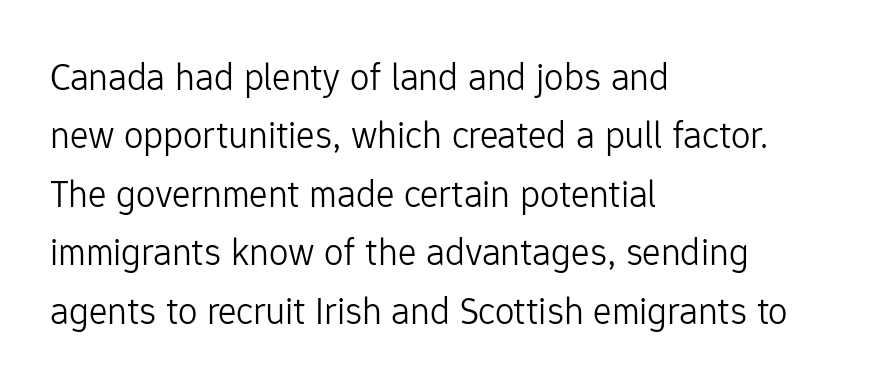
{"serif": "no", "italic": "no", "bold": "no", "weight": "light", "width": "normal", "stroke_contrast": "low", "x_height": "medium", "monospaced": "no", "underline": "no", "align": "left", "line_spacing": "normal", "line_spacing_ratio": 1.5, "letter_spacing": "normal", "letter_spacing_em": 0.0, "glyph_px": 39}
